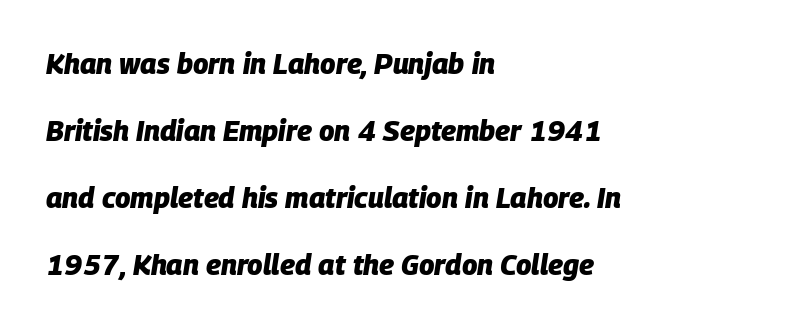
Q: Is the text bold? A: Yes.
Q: Is the text italic (slanted)? A: Yes, it leans right by about 9 degrees.
Q: Is the text underlined? A: No.
Q: How is the paragraph aligned? A: Left-aligned.
Q: Is the spacing between letters normal or unusually wide? A: Normal.
Q: Is the spacing between lines tight, normal or loose? A: Loose.
Q: Width (condensed, normal, or wide)? A: Normal.
Q: Stroke contrast? A: Low.
Q: x-height? A: Large.
Q: Monospaced? A: No.
